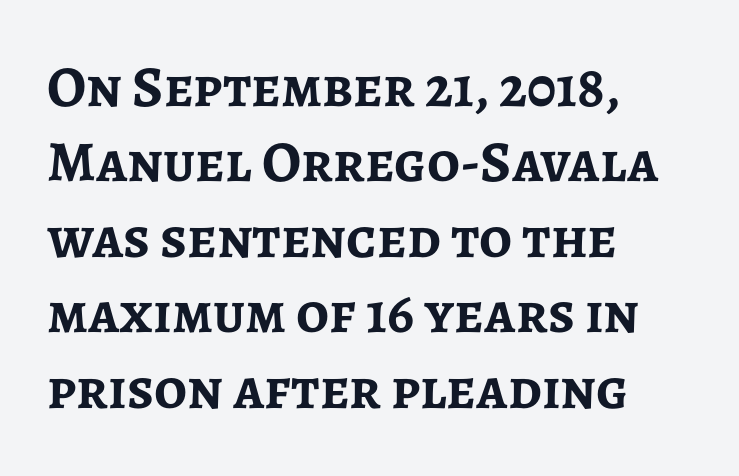
Q: Is the text bold? A: Yes.
Q: Is the text italic (slanted)? A: No, it is upright.
Q: Is the typeface a serif or a sans-serif typeface? A: Sans-serif.
Q: Is the text underlined? A: No.
Q: How is the paragraph aligned? A: Left-aligned.
Q: Is the spacing between letters normal or unusually wide? A: Normal.
Q: Is the spacing between lines tight, normal or loose? A: Normal.
Q: Width (condensed, normal, or wide)? A: Normal.
Q: Stroke contrast? A: Low.
Q: x-height? A: Medium.
Q: Monospaced? A: No.
